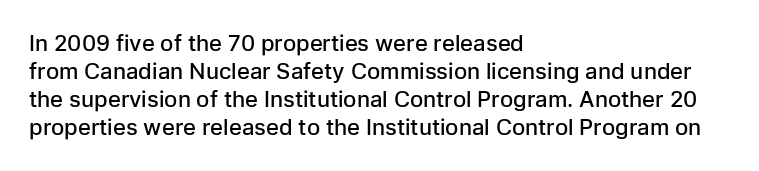
{"italic": "no", "bold": "semi", "underline": "no", "align": "left", "line_spacing": "normal", "line_spacing_ratio": 1.28, "letter_spacing": "normal", "letter_spacing_em": 0.0, "glyph_px": 22}
